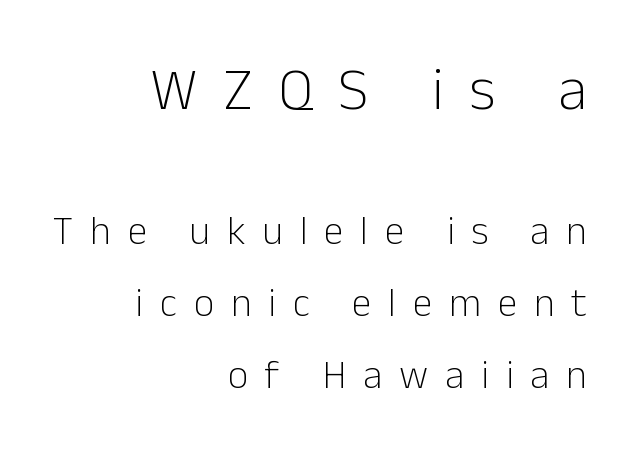
No heavy texture on the line: the type isn't bold. No feet cap the strokes, marking this as sans-serif type. The face used here is proportionally spaced, like ordinary book or web type. Larger block? The one above; the one below is distinctly smaller. Is there any slant? The stems are plumb. Nobody drew a line under any word here.
